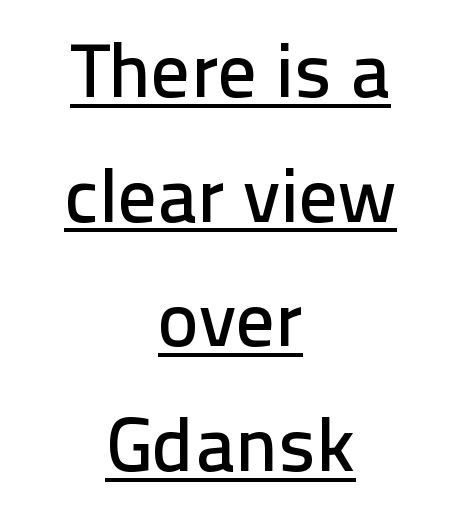
The image shows 77 px sans-serif type, upright; set centered, normal line spacing (1.62x), normal letter spacing, underlined; low stroke contrast and a medium x-height.
